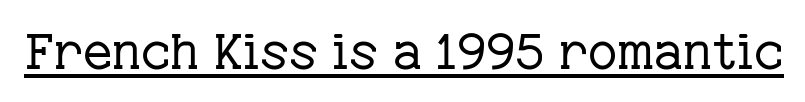
{"serif": "yes", "italic": "no", "bold": "no", "weight": "regular", "width": "normal", "stroke_contrast": "low", "x_height": "medium", "monospaced": "no", "underline": "yes", "letter_spacing": "normal", "letter_spacing_em": 0.0, "glyph_px": 50}
